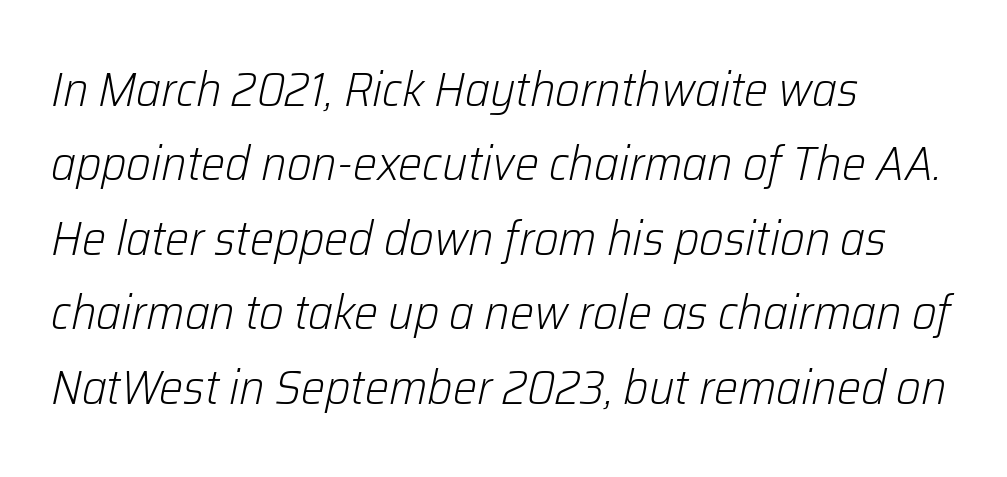
{"italic": "yes", "lean": "right", "slant_degrees": 12, "bold": "no", "weight": "light", "width": "normal", "stroke_contrast": "low", "x_height": "medium", "monospaced": "no", "underline": "no", "align": "left", "line_spacing": "normal", "line_spacing_ratio": 1.55, "letter_spacing": "normal", "letter_spacing_em": 0.0, "glyph_px": 48}
